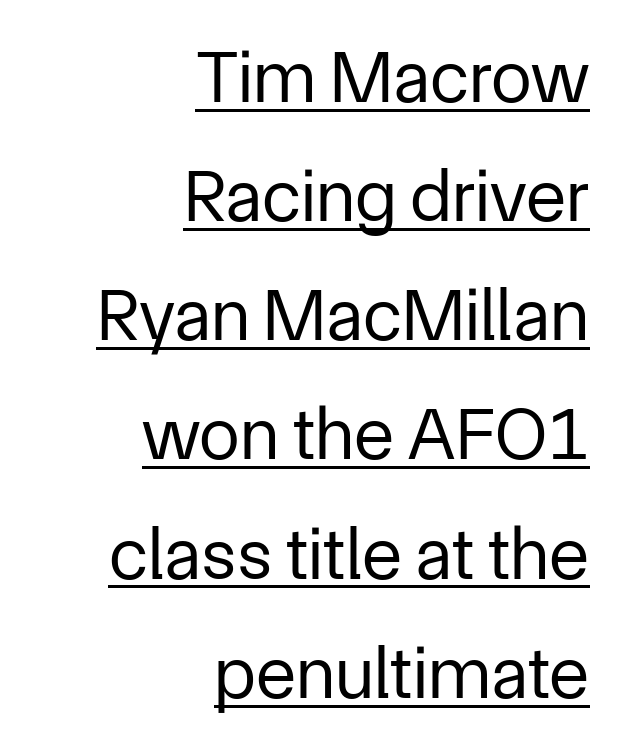
{"serif": "no", "italic": "no", "bold": "no", "weight": "regular", "width": "normal", "stroke_contrast": "low", "x_height": "medium", "monospaced": "no", "underline": "yes", "align": "right", "line_spacing": "normal", "line_spacing_ratio": 1.61, "letter_spacing": "normal", "letter_spacing_em": 0.0, "glyph_px": 74}
